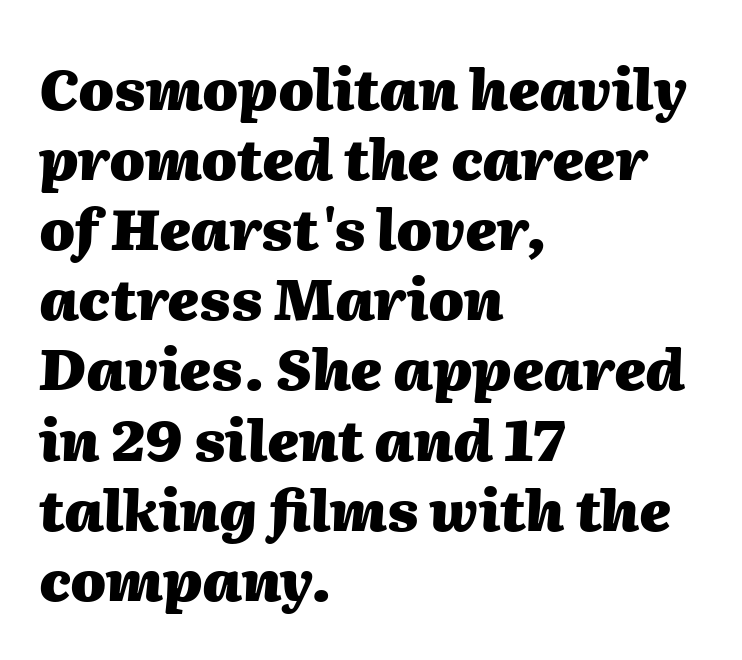
{"italic": "yes", "lean": "right", "slant_degrees": 2, "bold": "yes", "weight": "heavy", "width": "normal", "stroke_contrast": "medium", "x_height": "medium", "monospaced": "no", "underline": "no", "align": "left", "line_spacing_ratio": 1.23, "letter_spacing": "normal", "letter_spacing_em": 0.0, "glyph_px": 57}
